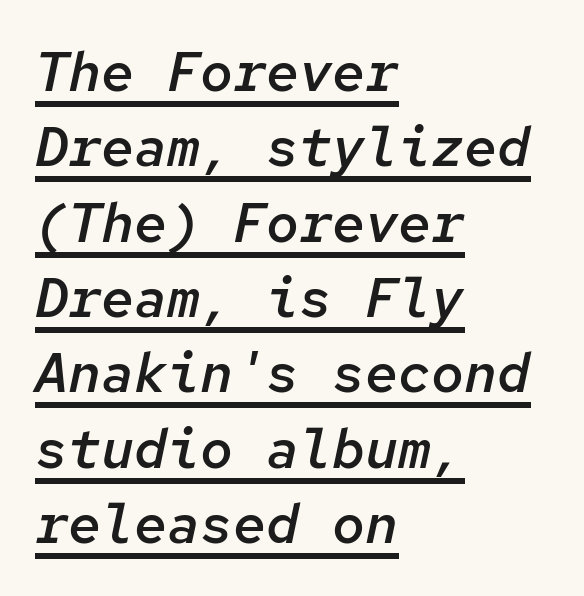
{"italic": "yes", "lean": "right", "slant_degrees": 12, "bold": "semi", "weight": "semibold", "width": "normal", "stroke_contrast": "low", "x_height": "medium", "monospaced": "yes", "underline": "yes", "align": "left", "line_spacing": "normal", "line_spacing_ratio": 1.37, "letter_spacing": "normal", "letter_spacing_em": 0.0, "glyph_px": 55}
